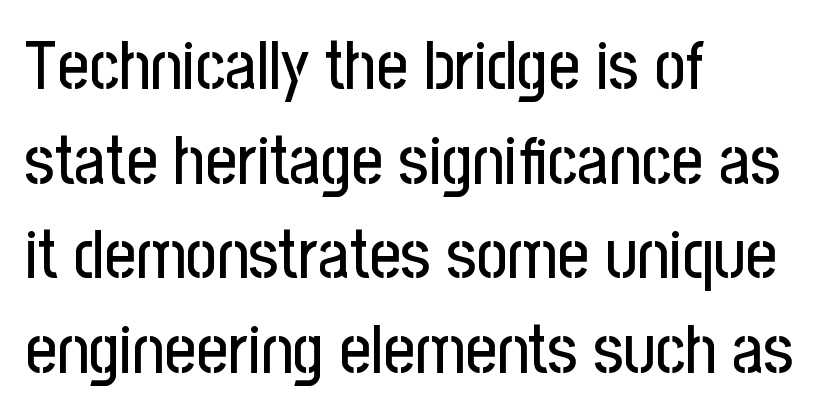
The image shows 68 px condensed sans-serif type, upright; set left-aligned, normal line spacing (1.39x), normal letter spacing, not underlined; low stroke contrast and a medium x-height.
